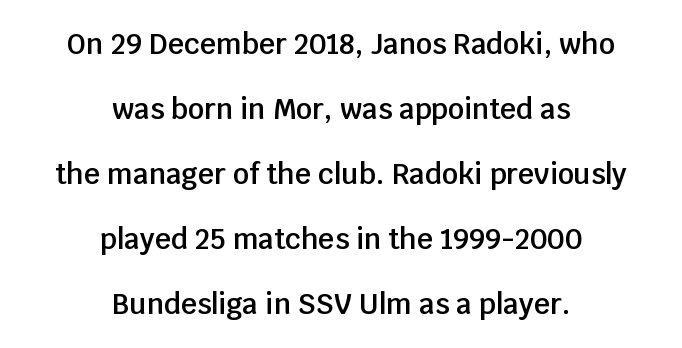
{"serif": "no", "italic": "no", "bold": "semi", "weight": "semibold", "width": "normal", "stroke_contrast": "low", "x_height": "large", "monospaced": "no", "underline": "no", "align": "center", "line_spacing": "loose", "line_spacing_ratio": 2.32, "letter_spacing": "normal", "letter_spacing_em": 0.0, "glyph_px": 28}
